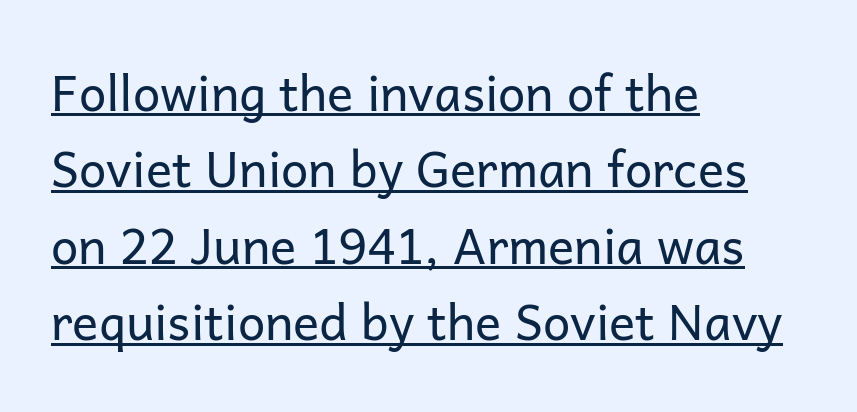
Heft: none added — not bold. Students, observe the line beneath the letters — that is underlining. Nothing unusual about the tracking: characters are spaced as the font intends. The block of text has a typical density, with ordinary space between rows. The ragged edge is on the right, which tells us the setting is flush left. The lettering stays uniformly vertical, giving the passage a roman look.
